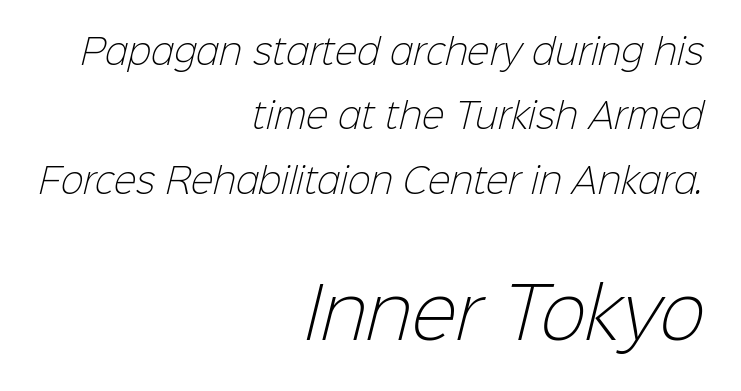
Q: Is the text bold? A: No.
Q: Is the typeface a serif or a sans-serif typeface? A: Sans-serif.
Q: Is the text underlined? A: No.
Q: How is the paragraph aligned? A: Right-aligned.
Q: Is the spacing between letters normal or unusually wide? A: Normal.
Q: Which block of text is set in a larger size, the first (top) or the second (bottom)? A: The second (bottom) one.
Q: Width (condensed, normal, or wide)? A: Normal.
Q: Stroke contrast? A: Low.
Q: x-height? A: Medium.
Q: Monospaced? A: No.
